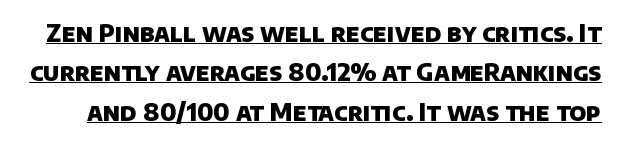
The image shows 24 px bold type; set normal line spacing (1.64x), normal letter spacing, underlined.
